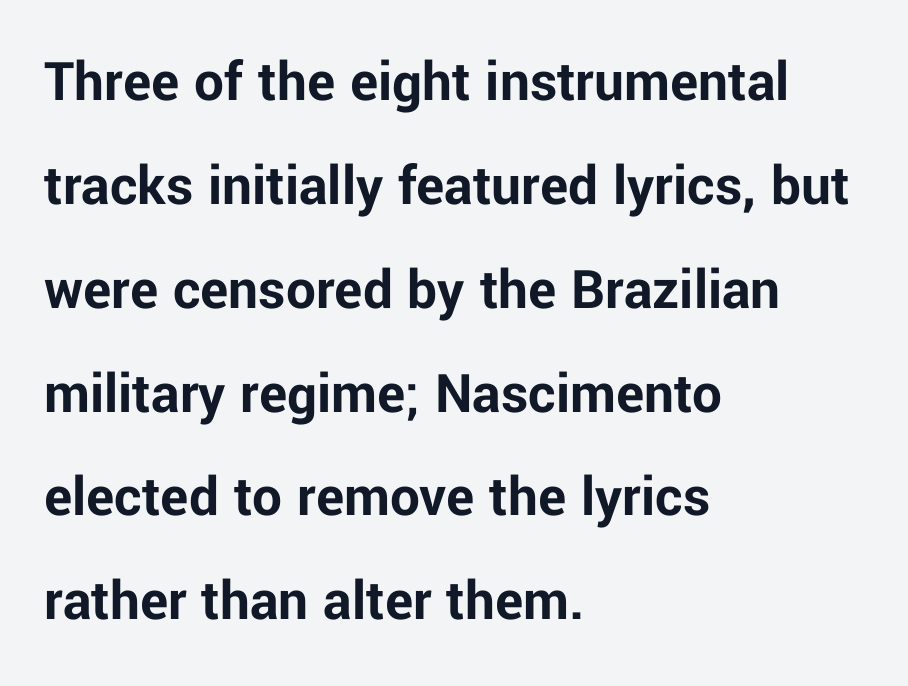
{"serif": "no", "italic": "no", "bold": "yes", "weight": "bold", "width": "normal", "stroke_contrast": "low", "x_height": "medium", "monospaced": "no", "underline": "no", "align": "left", "line_spacing_ratio": 1.76, "letter_spacing": "normal", "letter_spacing_em": 0.0, "glyph_px": 59}
